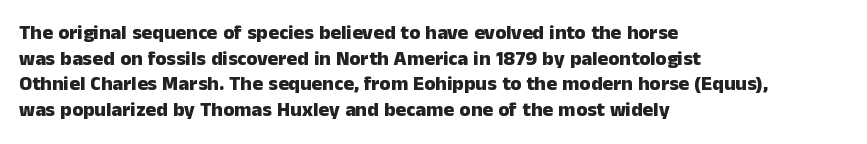
The image shows 20 px bold type, upright; set left-aligned, normal line spacing (1.28x), normal letter spacing, not underlined.
